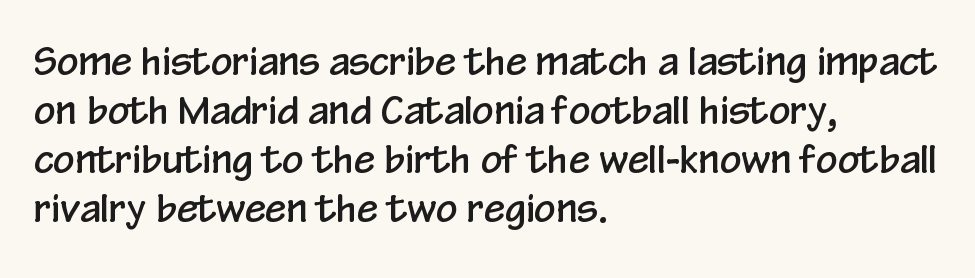
The area under the type is left untouched. Inter-character spacing is left at the font's built-in metrics. Teacher's note: observe the even left margin — that is flush-left alignment. Do the letters lean? They stand straight. This sample uses a sans-serif face.
